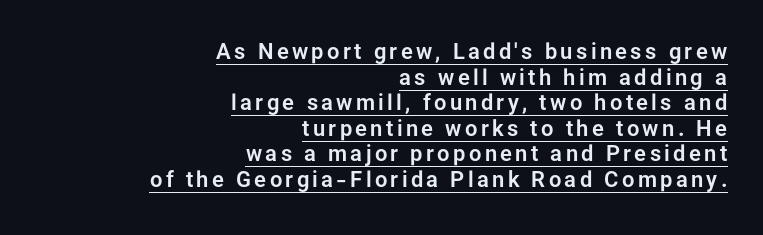
{"italic": "no", "underline": "yes", "align": "right", "line_spacing_ratio": 1.16, "glyph_px": 22}
